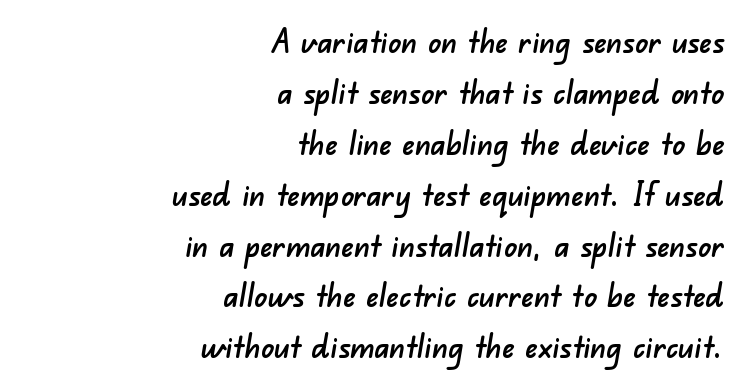
The image shows 32 px sans-serif type; set right-aligned, normal line spacing (1.59x), normal letter spacing, not underlined; low stroke contrast and a small x-height.
